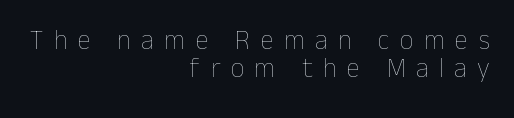
The image shows 27 px text type, upright; set right-aligned, tight line spacing (1.02x), unusually wide letter spacing (+0.38 em), not underlined.
